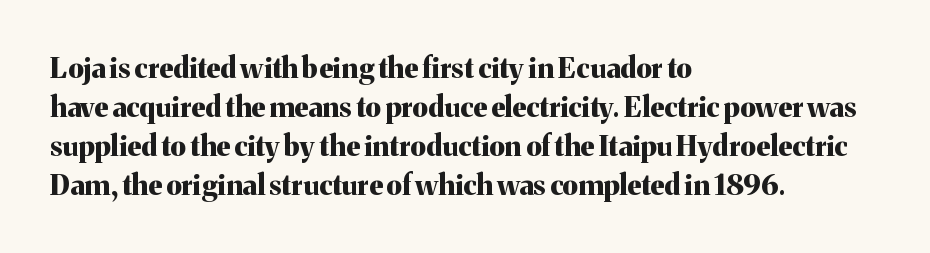
The image shows 28 px bold serif type, upright; set left-aligned, normal line spacing (1.39x), normal letter spacing, not underlined; medium stroke contrast and a medium x-height.
